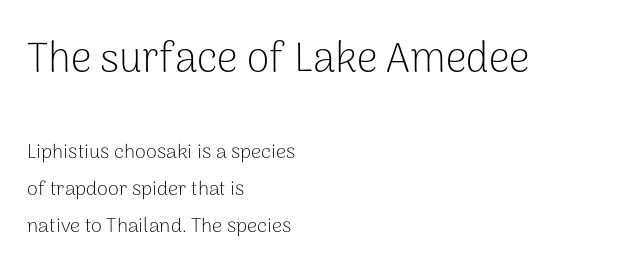
Q: Is the text bold? A: No.
Q: Is the text italic (slanted)? A: No, it is upright.
Q: Is the typeface a serif or a sans-serif typeface? A: Sans-serif.
Q: Is the text underlined? A: No.
Q: How is the paragraph aligned? A: Left-aligned.
Q: Is the spacing between letters normal or unusually wide? A: Normal.
Q: Which block of text is set in a larger size, the first (top) or the second (bottom)? A: The first (top) one.
Q: Width (condensed, normal, or wide)? A: Normal.
Q: Stroke contrast? A: Low.
Q: x-height? A: Medium.
Q: Monospaced? A: No.
